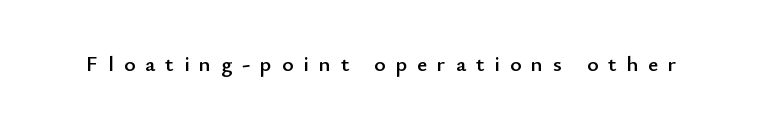
{"italic": "no", "underline": "no", "letter_spacing": "wide", "letter_spacing_em": 0.45, "glyph_px": 22}
